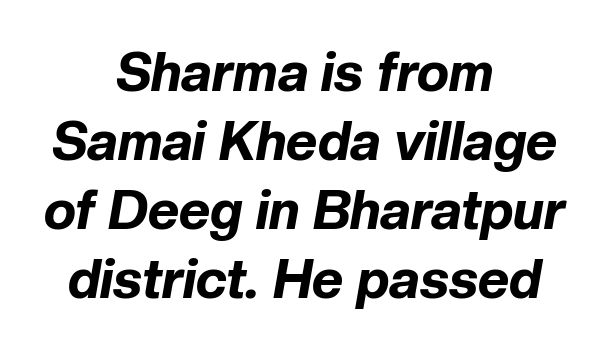
{"italic": "yes", "lean": "right", "slant_degrees": 10, "bold": "yes", "weight": "bold", "width": "normal", "stroke_contrast": "low", "x_height": "medium", "monospaced": "no", "underline": "no", "align": "center", "line_spacing": "normal", "line_spacing_ratio": 1.28, "letter_spacing": "normal", "letter_spacing_em": 0.0, "glyph_px": 54}
